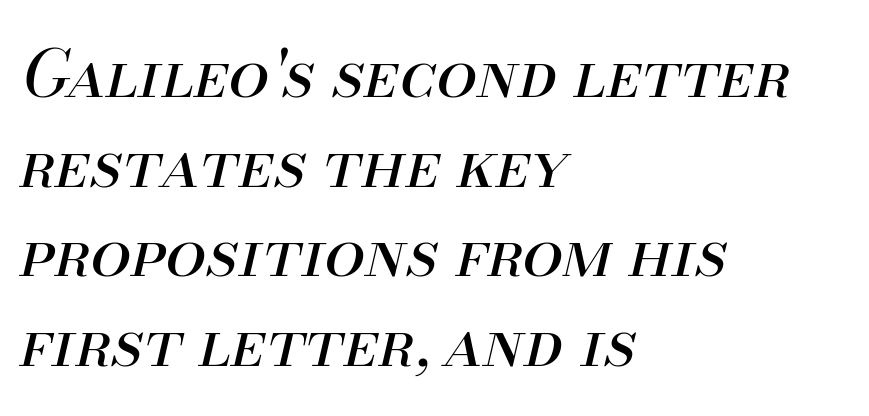
The image shows 65 px regular-weight type, italic (leaning right); set left-aligned, normal line spacing (1.38x), normal letter spacing, not underlined; medium stroke contrast and a small x-height.
